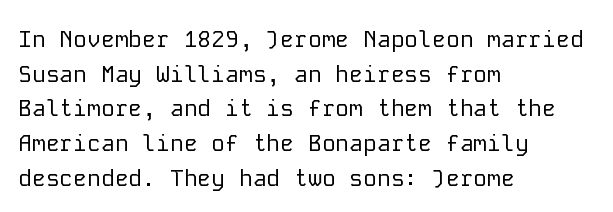
The image shows 23 px text type, upright; set left-aligned, normal line spacing (1.51x), normal letter spacing, not underlined.
